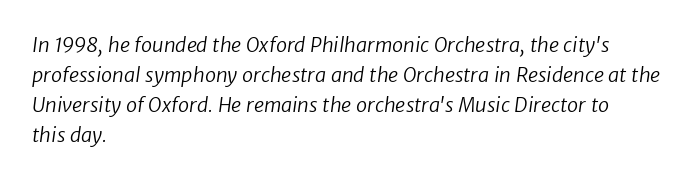
Observe the ordinary spacing: letters are neighbours, not strangers. One-word summary of the alignment: left. The cut favours lightness, reaching ordinary text weight at its darkest. Evenly set lines give the paragraph a standard silhouette. Rule under the text: the space is simply empty.
